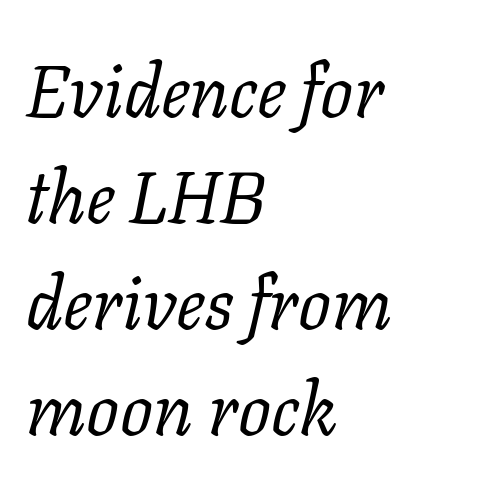
Q: Is the text bold? A: No.
Q: Is the text italic (slanted)? A: Yes, it leans right by about 11 degrees.
Q: Is the typeface a serif or a sans-serif typeface? A: Serif.
Q: Is the text underlined? A: No.
Q: How is the paragraph aligned? A: Left-aligned.
Q: Is the spacing between letters normal or unusually wide? A: Normal.
Q: Is the spacing between lines tight, normal or loose? A: Normal.
Q: Width (condensed, normal, or wide)? A: Normal.
Q: Stroke contrast? A: Low.
Q: x-height? A: Medium.
Q: Monospaced? A: No.
